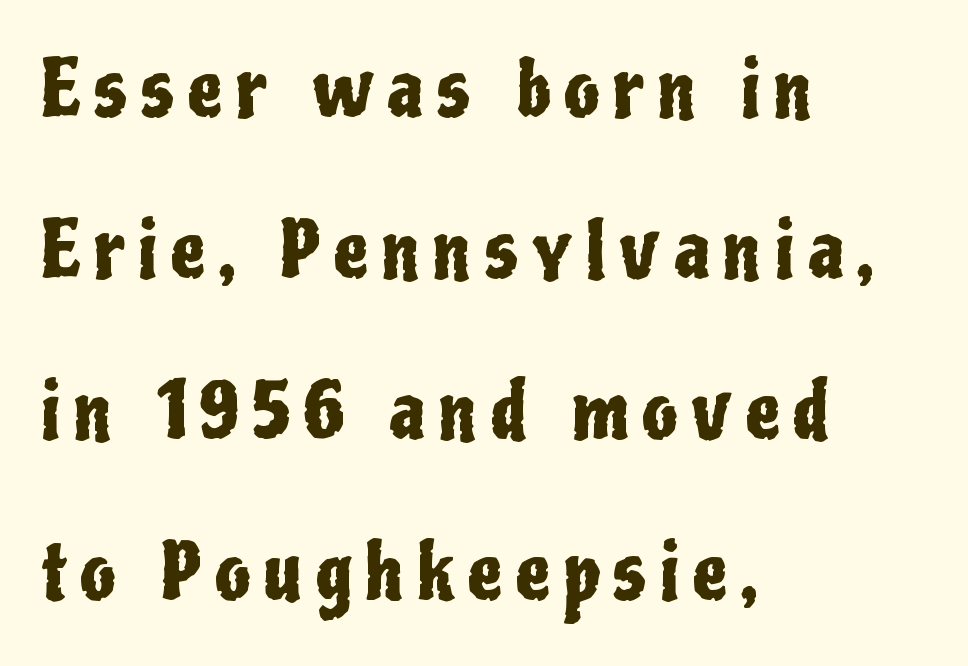
Q: Is the text italic (slanted)? A: No, it is upright.
Q: Is the typeface a serif or a sans-serif typeface? A: Sans-serif.
Q: Is the text underlined? A: No.
Q: How is the paragraph aligned? A: Left-aligned.
Q: Is the spacing between lines tight, normal or loose? A: Loose.
Q: Width (condensed, normal, or wide)? A: Condensed.
Q: Stroke contrast? A: Low.
Q: x-height? A: Medium.
Q: Monospaced? A: No.
